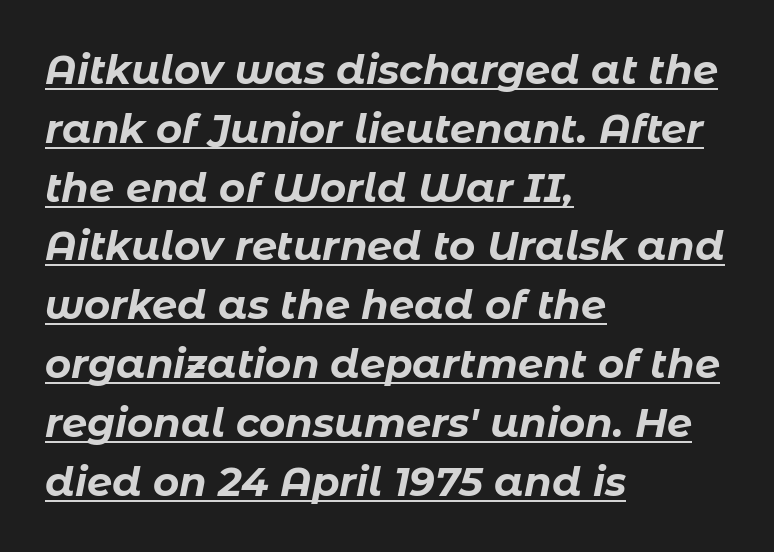
Left-aligned paragraph, ragged on the right. Leading matches the norm, producing a regular column. Proportional: the letters do not fall into vertical columns. The string is rendered with underlining switched on.
